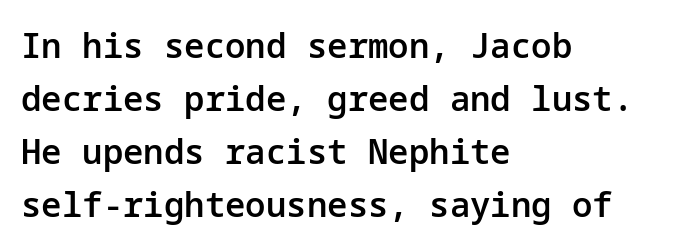
The image shows 34 px semibold sans-serif type, upright; set left-aligned, normal line spacing (1.56x), normal letter spacing, not underlined; low stroke contrast and a medium x-height.
